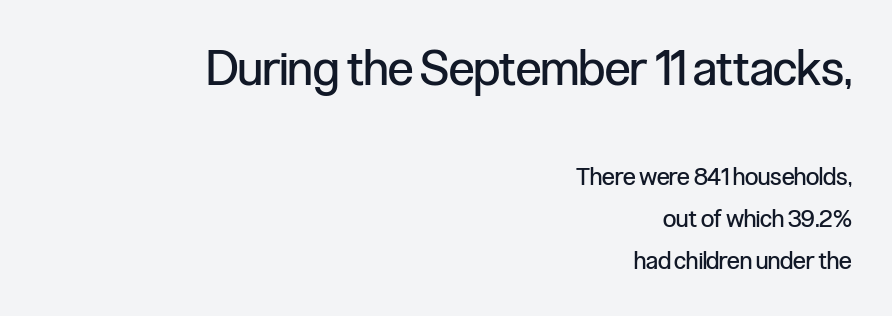
{"serif": "no", "italic": "no", "bold": "no", "weight": "regular", "width": "condensed", "stroke_contrast": "low", "x_height": "medium", "monospaced": "no", "underline": "no", "align": "right", "line_spacing_ratio": 1.75, "letter_spacing": "normal", "letter_spacing_em": 0.0, "larger_block": "first", "size_ratio": 2.0, "glyph_px": 48}
